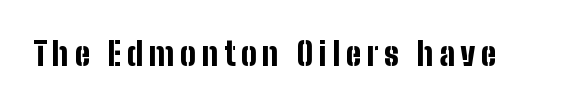
This sample uses an upright cut, with every glyph sitting square on the baseline. Is this a fixed-width face? No — the glyphs have proportional, varying widths. You can tell from the bare stems that sans-serif type was used. Beneath every word, the page is bare. Its strokes are broad and dark, the hallmark of bold type.
